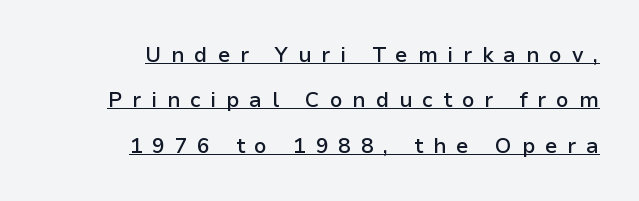
Q: Is the text bold? A: Semi-bold.
Q: Is the text italic (slanted)? A: No, it is upright.
Q: Is the text underlined? A: Yes.
Q: How is the paragraph aligned? A: Right-aligned.
Q: Is the spacing between letters normal or unusually wide? A: Unusually wide.
Q: Is the spacing between lines tight, normal or loose? A: Loose.
